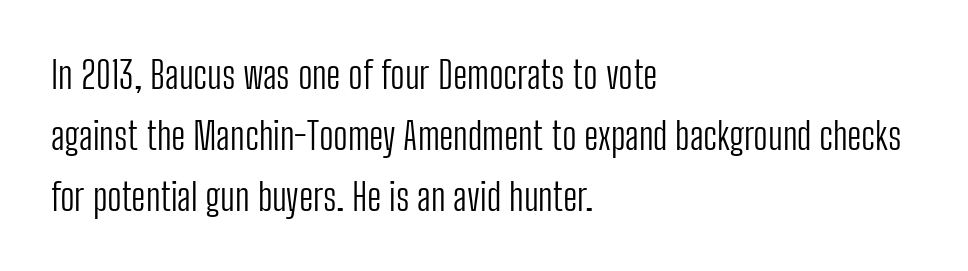
This sample is left-justified, so line endings fall wherever the words run out. The letters stand straight up with perfectly vertical stems. This reads as an unemphasized weight, regular at the heaviest. Bare-footed words on every line. The letters carry no serifs — their stems end cleanly without finishing strokes.
